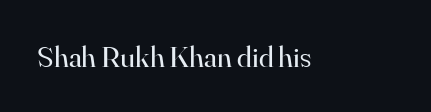
No italicization has been applied; the sample stays upright. Each letter keeps its own natural width here, so spacing adapts to shape. Stems and bowls with no extra thickness — not bold. The glyphs in this specimen are seriffed. The specimen omits any rule beneath the text block's lines.
